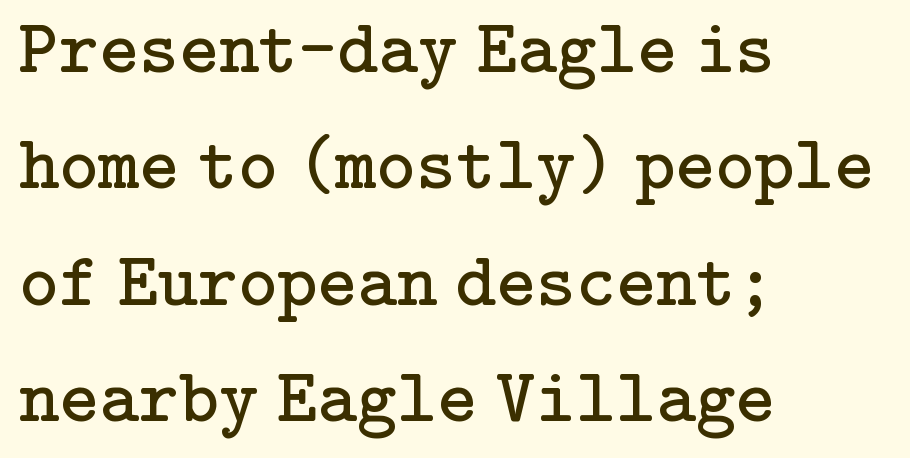
Check under the words: just untouched page. Every stem runs plumb, perpendicular to the baseline. If you drew a ruler down the left edge, every line would touch it. The rendering uses a moderate line-height, typical for paragraphs. Students, note that the glyphs here touch the page at normal intervals.
